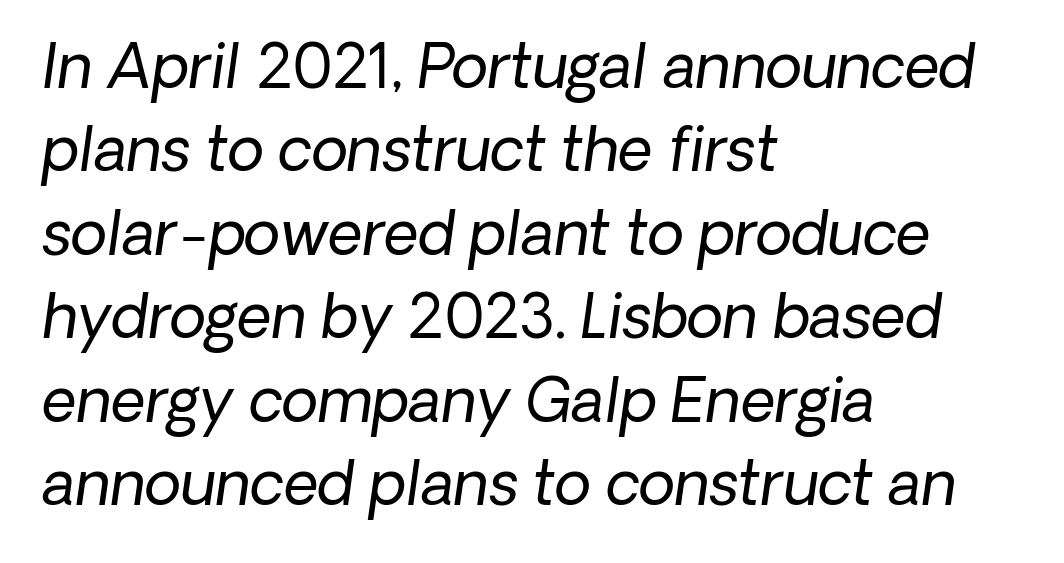
Q: Is the text bold? A: No.
Q: Is the typeface a serif or a sans-serif typeface? A: Sans-serif.
Q: Is the text underlined? A: No.
Q: How is the paragraph aligned? A: Left-aligned.
Q: Is the spacing between letters normal or unusually wide? A: Normal.
Q: Is the spacing between lines tight, normal or loose? A: Normal.
Q: Width (condensed, normal, or wide)? A: Normal.
Q: Stroke contrast? A: Low.
Q: x-height? A: Medium.
Q: Monospaced? A: No.
